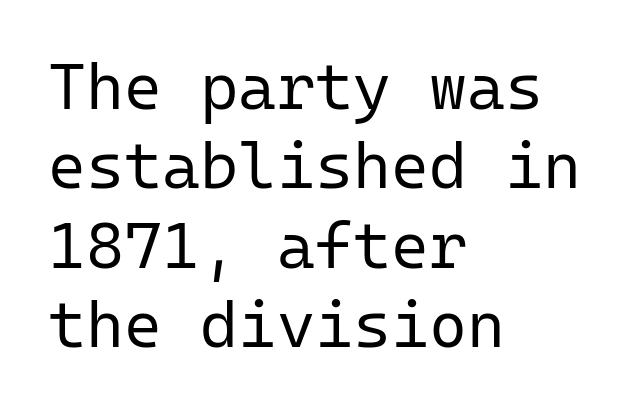
The image shows 65 px regular-weight sans-serif type, upright, monospaced; set left-aligned, line spacing 1.22x, normal letter spacing, not underlined; low stroke contrast and a medium x-height.
